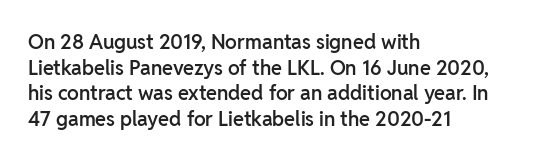
Caption: multi-line text, flush left, ragged right. This sample keeps an unexceptional amount of space between lines. Glance below the letters and you will spot only blank space. How are the letters spaced? Ordinarily, with no added tracking. The letters stand straight up with perfectly vertical stems.
